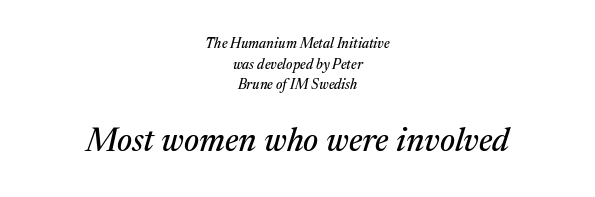
Q: Is the text italic (slanted)? A: Yes, it leans right by about 17 degrees.
Q: Is the typeface a serif or a sans-serif typeface? A: Serif.
Q: Is the text underlined? A: No.
Q: How is the paragraph aligned? A: Centered.
Q: Is the spacing between letters normal or unusually wide? A: Normal.
Q: Is the spacing between lines tight, normal or loose? A: Normal.
Q: Which block of text is set in a larger size, the first (top) or the second (bottom)? A: The second (bottom) one.
Q: Width (condensed, normal, or wide)? A: Normal.
Q: Stroke contrast? A: Medium.
Q: x-height? A: Medium.
Q: Monospaced? A: No.
